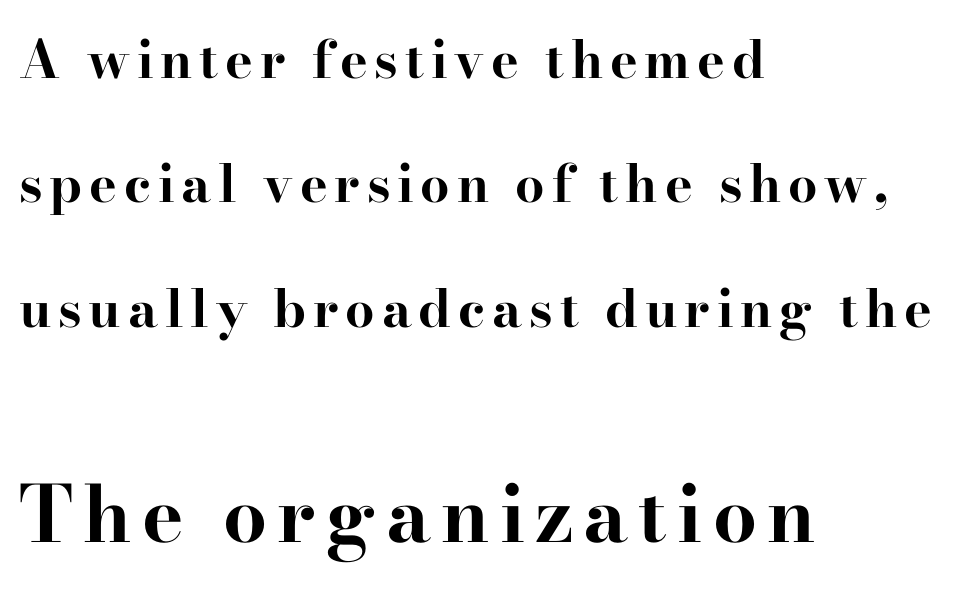
{"serif": "yes", "italic": "no", "bold": "yes", "weight": "bold", "width": "wide", "stroke_contrast": "high", "x_height": "small", "monospaced": "no", "underline": "no", "align": "left", "line_spacing": "loose", "line_spacing_ratio": 2.39, "larger_block": "second", "size_ratio": 1.5, "glyph_px": 78}
